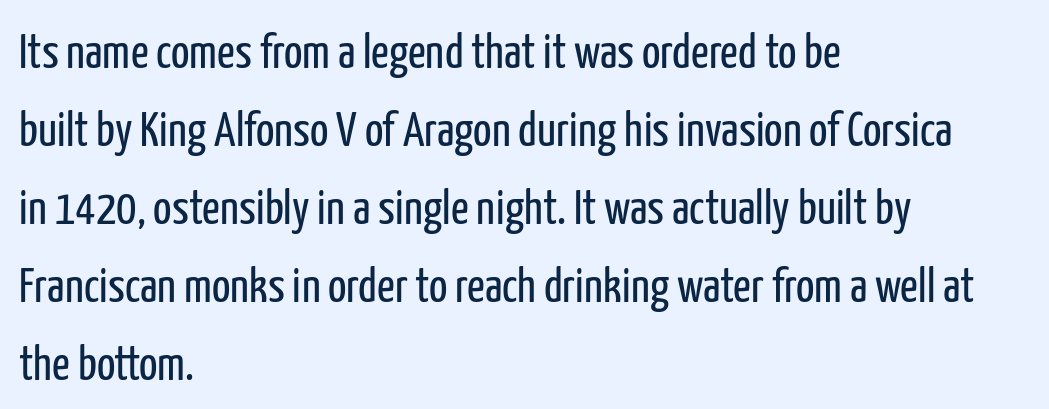
{"serif": "no", "italic": "no", "bold": "no", "weight": "regular", "width": "condensed", "stroke_contrast": "low", "x_height": "medium", "monospaced": "no", "underline": "no", "align": "left", "line_spacing": "normal", "line_spacing_ratio": 1.59, "letter_spacing": "normal", "letter_spacing_em": 0.0, "glyph_px": 49}
